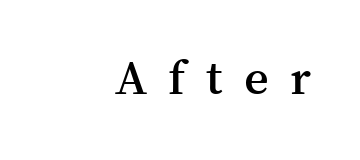
{"serif": "yes", "italic": "no", "bold": "semi", "weight": "semibold", "width": "normal", "stroke_contrast": "medium", "x_height": "medium", "monospaced": "no", "underline": "no", "align": "right", "letter_spacing": "wide", "letter_spacing_em": 0.44, "glyph_px": 48}
